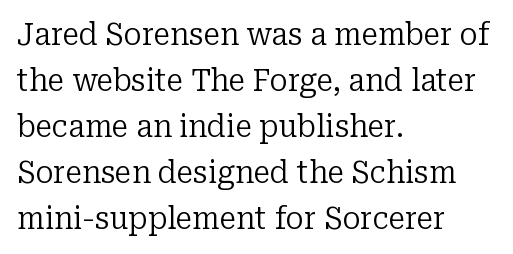
The image shows 30 px regular-weight serif type, upright; set left-aligned, normal line spacing (1.53x), normal letter spacing, not underlined; low stroke contrast and a medium x-height.
